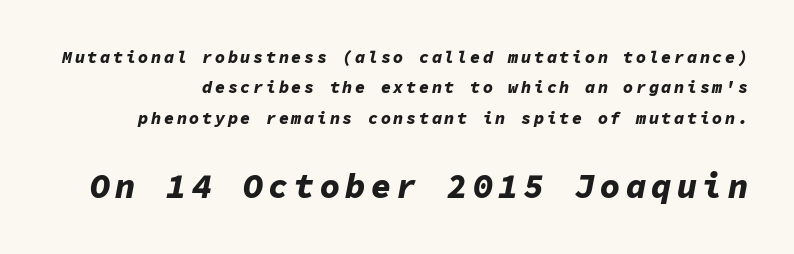
{"italic": "yes", "lean": "right", "slant_degrees": 11, "bold": "yes", "weight": "bold", "width": "normal", "stroke_contrast": "low", "x_height": "medium", "monospaced": "yes", "underline": "no", "line_spacing_ratio": 1.78, "larger_block": "second", "size_ratio": 2.0, "glyph_px": 34}
